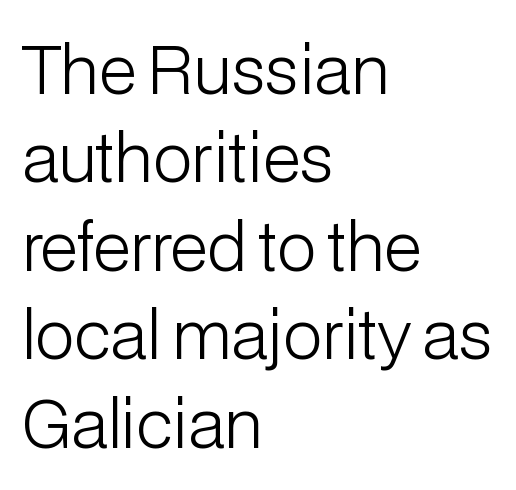
Q: Is the text bold? A: No.
Q: Is the text italic (slanted)? A: No, it is upright.
Q: Is the typeface a serif or a sans-serif typeface? A: Sans-serif.
Q: Is the text underlined? A: No.
Q: How is the paragraph aligned? A: Left-aligned.
Q: Is the spacing between letters normal or unusually wide? A: Normal.
Q: Is the spacing between lines tight, normal or loose? A: Normal.
Q: Width (condensed, normal, or wide)? A: Normal.
Q: Stroke contrast? A: Low.
Q: x-height? A: Medium.
Q: Monospaced? A: No.
